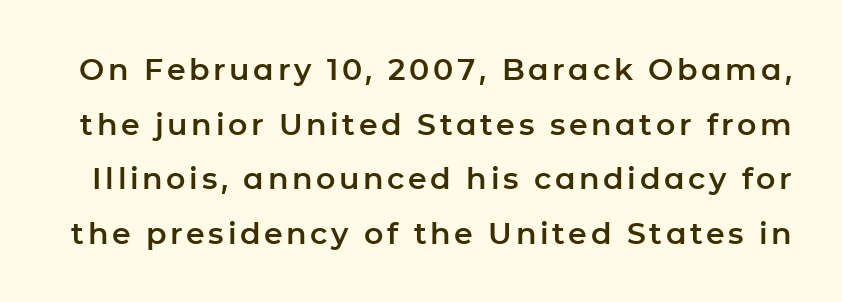
Q: Is the text italic (slanted)? A: No, it is upright.
Q: Is the typeface a serif or a sans-serif typeface? A: Sans-serif.
Q: Is the text underlined? A: No.
Q: Width (condensed, normal, or wide)? A: Normal.
Q: Stroke contrast? A: Low.
Q: x-height? A: Medium.
Q: Monospaced? A: No.
